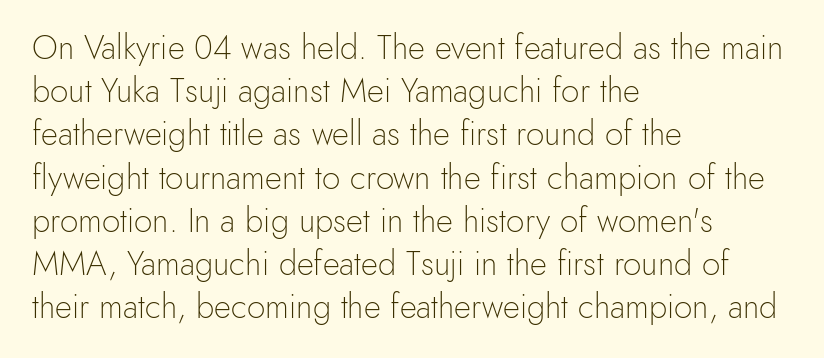
Q: Is the text bold? A: No.
Q: Is the text italic (slanted)? A: No, it is upright.
Q: Is the typeface a serif or a sans-serif typeface? A: Sans-serif.
Q: Is the text underlined? A: No.
Q: How is the paragraph aligned? A: Left-aligned.
Q: Is the spacing between letters normal or unusually wide? A: Normal.
Q: Is the spacing between lines tight, normal or loose? A: Normal.
Q: Width (condensed, normal, or wide)? A: Normal.
Q: x-height? A: Small.
Q: Monospaced? A: No.
